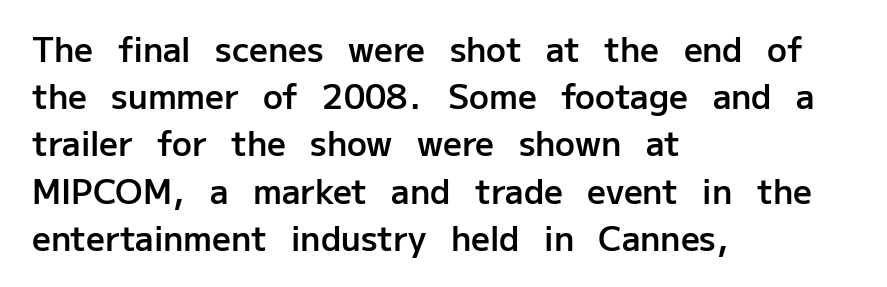
{"serif": "no", "italic": "no", "bold": "semi", "weight": "semibold", "width": "normal", "stroke_contrast": "low", "x_height": "medium", "monospaced": "no", "underline": "no", "align": "left", "line_spacing": "normal", "line_spacing_ratio": 1.43, "letter_spacing": "normal", "letter_spacing_em": 0.0, "glyph_px": 33}
